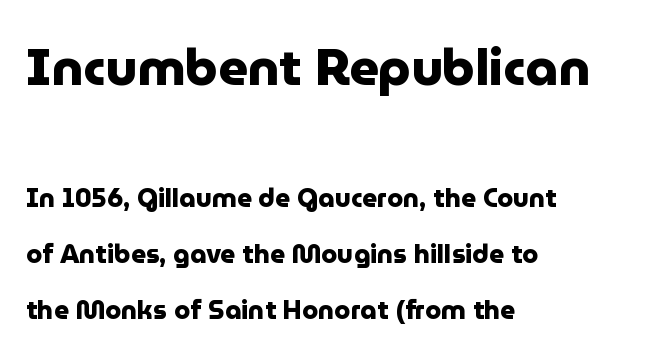
{"serif": "no", "italic": "no", "bold": "yes", "weight": "heavy", "width": "normal", "stroke_contrast": "low", "x_height": "medium", "monospaced": "no", "underline": "no", "align": "left", "line_spacing": "loose", "line_spacing_ratio": 2.16, "letter_spacing": "normal", "letter_spacing_em": 0.0, "larger_block": "first", "size_ratio": 1.96, "glyph_px": 51}
